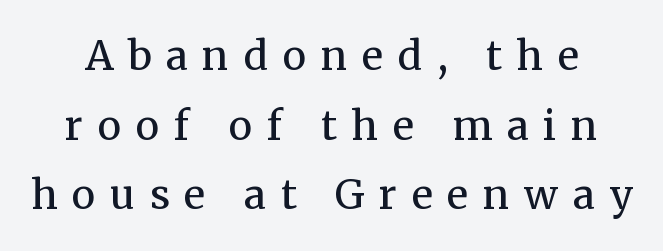
Letterform terminals end in serifs throughout the passage. Spacing verdict: proportional, widths tailored to each character. The axis of the letterforms is exactly vertical. Each row of text sits above clean, open space. In terms of letterspacing, this is a distinctly airy, spread setting.
